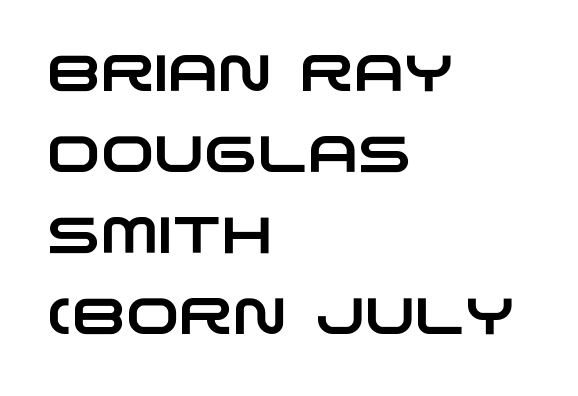
Q: Is the typeface a serif or a sans-serif typeface? A: Sans-serif.
Q: Is the text underlined? A: No.
Q: How is the paragraph aligned? A: Left-aligned.
Q: Is the spacing between letters normal or unusually wide? A: Normal.
Q: Is the spacing between lines tight, normal or loose? A: Normal.
Q: Width (condensed, normal, or wide)? A: Wide.
Q: Stroke contrast? A: Low.
Q: x-height? A: Large.
Q: Monospaced? A: No.
